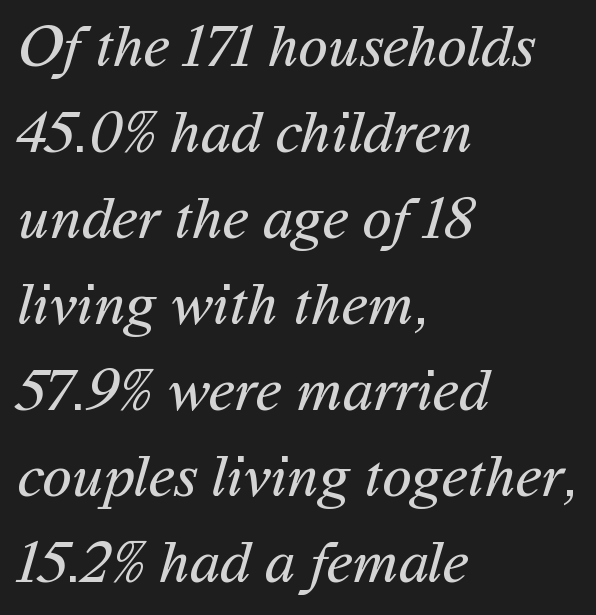
{"serif": "no", "bold": "no", "weight": "regular", "width": "normal", "stroke_contrast": "medium", "x_height": "medium", "monospaced": "no", "underline": "no", "align": "left", "line_spacing": "normal", "line_spacing_ratio": 1.41, "letter_spacing": "normal", "letter_spacing_em": 0.0, "glyph_px": 61}
